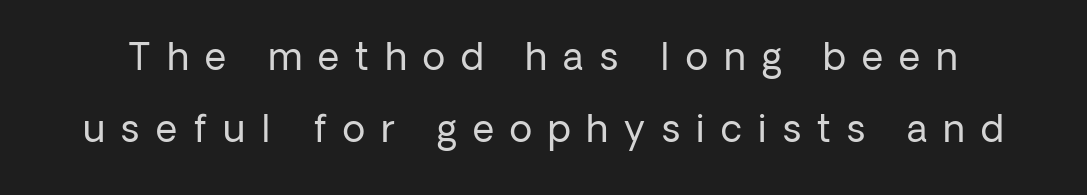
Q: Is the text bold? A: No.
Q: Is the text italic (slanted)? A: No, it is upright.
Q: Is the typeface a serif or a sans-serif typeface? A: Sans-serif.
Q: Is the text underlined? A: No.
Q: Is the spacing between letters normal or unusually wide? A: Unusually wide.
Q: Is the spacing between lines tight, normal or loose? A: Loose.
Q: Width (condensed, normal, or wide)? A: Normal.
Q: Stroke contrast? A: Low.
Q: x-height? A: Medium.
Q: Monospaced? A: No.
